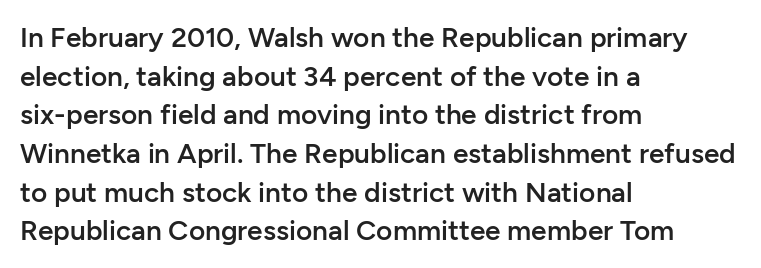
Q: Is the text bold? A: Semi-bold.
Q: Is the text italic (slanted)? A: No, it is upright.
Q: Is the typeface a serif or a sans-serif typeface? A: Sans-serif.
Q: Is the text underlined? A: No.
Q: How is the paragraph aligned? A: Left-aligned.
Q: Is the spacing between letters normal or unusually wide? A: Normal.
Q: Is the spacing between lines tight, normal or loose? A: Normal.
Q: Width (condensed, normal, or wide)? A: Normal.
Q: Stroke contrast? A: Low.
Q: x-height? A: Medium.
Q: Monospaced? A: No.
